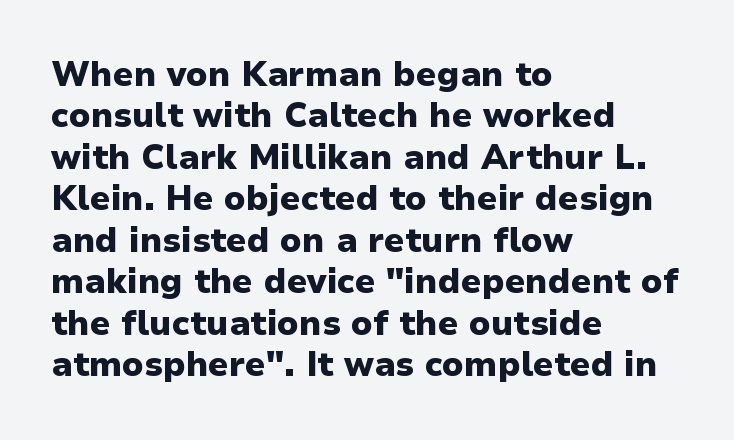
{"serif": "no", "italic": "no", "bold": "yes", "weight": "heavy", "width": "normal", "stroke_contrast": "low", "x_height": "medium", "monospaced": "no", "underline": "no", "align": "left", "line_spacing_ratio": 1.22, "letter_spacing": "normal", "letter_spacing_em": 0.0, "glyph_px": 34}
